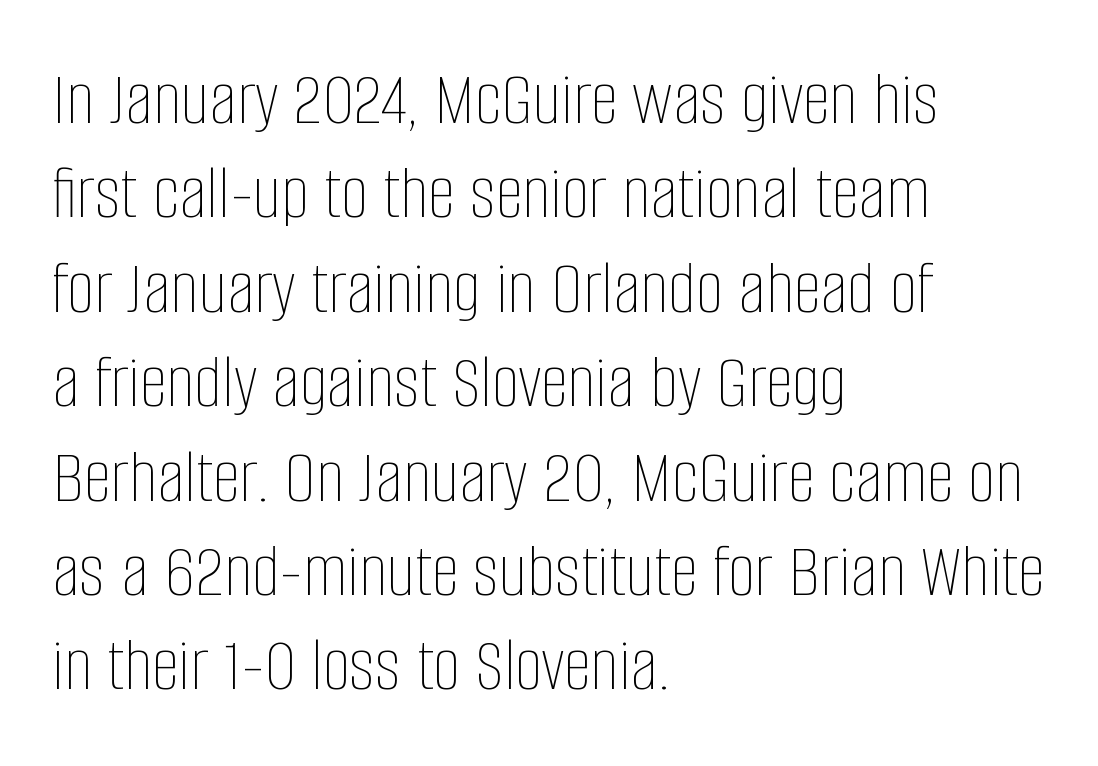
Q: Is the text bold? A: No.
Q: Is the text italic (slanted)? A: No, it is upright.
Q: Is the text underlined? A: No.
Q: How is the paragraph aligned? A: Left-aligned.
Q: Is the spacing between letters normal or unusually wide? A: Normal.
Q: Width (condensed, normal, or wide)? A: Condensed.
Q: Stroke contrast? A: Low.
Q: x-height? A: Large.
Q: Monospaced? A: No.
